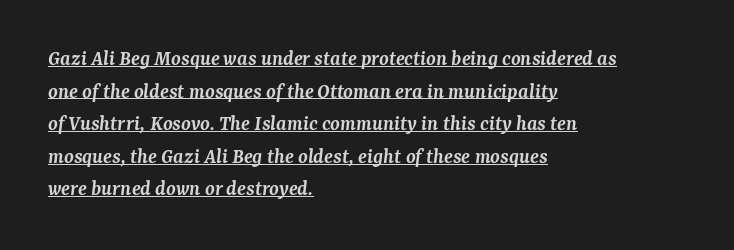
{"italic": "yes", "lean": "right", "slant_degrees": 7, "bold": "semi", "underline": "yes", "align": "left", "line_spacing": "normal", "line_spacing_ratio": 1.48, "letter_spacing": "normal", "letter_spacing_em": 0.0, "glyph_px": 22}
